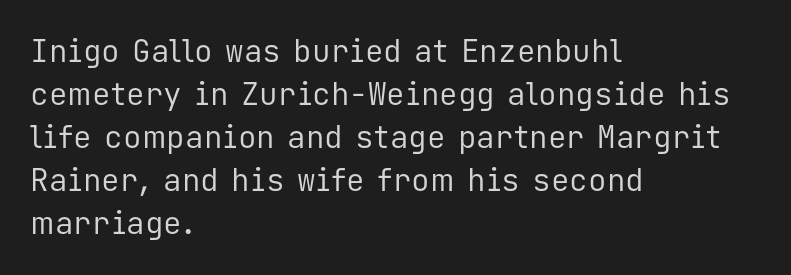
{"serif": "no", "italic": "no", "bold": "no", "weight": "regular", "width": "normal", "stroke_contrast": "low", "x_height": "medium", "monospaced": "yes", "underline": "no", "align": "left", "line_spacing": "normal", "line_spacing_ratio": 1.39, "letter_spacing": "normal", "letter_spacing_em": 0.0, "glyph_px": 31}
